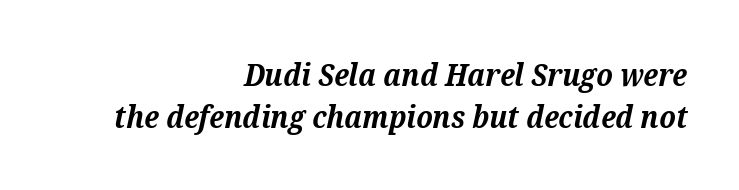
Q: Is the text bold? A: Yes.
Q: Is the text italic (slanted)? A: Yes, it leans right by about 12 degrees.
Q: Is the typeface a serif or a sans-serif typeface? A: Serif.
Q: Is the text underlined? A: No.
Q: How is the paragraph aligned? A: Right-aligned.
Q: Is the spacing between letters normal or unusually wide? A: Normal.
Q: Is the spacing between lines tight, normal or loose? A: Normal.
Q: Width (condensed, normal, or wide)? A: Normal.
Q: Stroke contrast? A: Medium.
Q: x-height? A: Medium.
Q: Monospaced? A: No.
